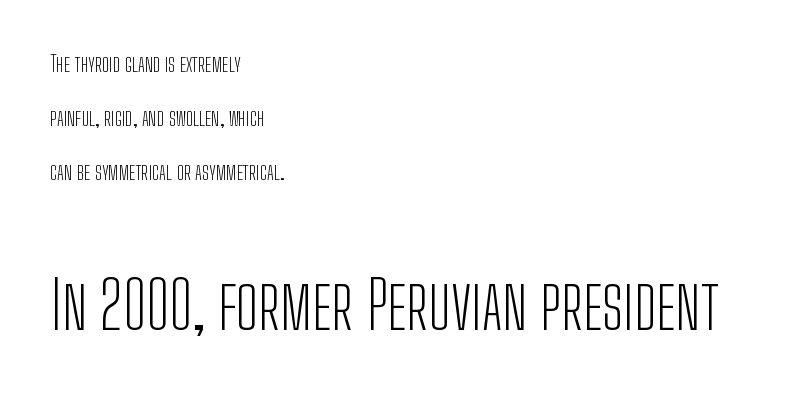
Q: Is the text bold? A: No.
Q: Is the text italic (slanted)? A: No, it is upright.
Q: Is the typeface a serif or a sans-serif typeface? A: Sans-serif.
Q: Is the text underlined? A: No.
Q: How is the paragraph aligned? A: Left-aligned.
Q: Is the spacing between letters normal or unusually wide? A: Normal.
Q: Is the spacing between lines tight, normal or loose? A: Loose.
Q: Which block of text is set in a larger size, the first (top) or the second (bottom)? A: The second (bottom) one.
Q: Width (condensed, normal, or wide)? A: Condensed.
Q: Stroke contrast? A: Low.
Q: x-height? A: Medium.
Q: Monospaced? A: No.
